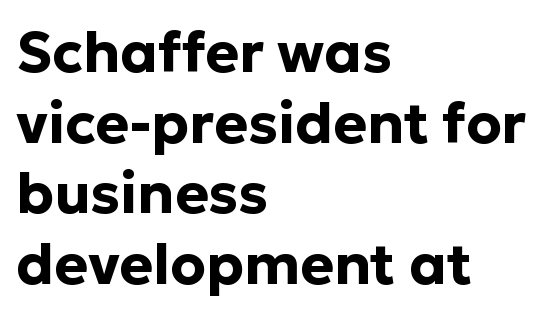
{"serif": "no", "italic": "no", "bold": "yes", "weight": "bold", "width": "normal", "stroke_contrast": "low", "x_height": "medium", "monospaced": "no", "underline": "no", "align": "left", "line_spacing_ratio": 1.24, "letter_spacing": "normal", "letter_spacing_em": 0.0, "glyph_px": 57}
